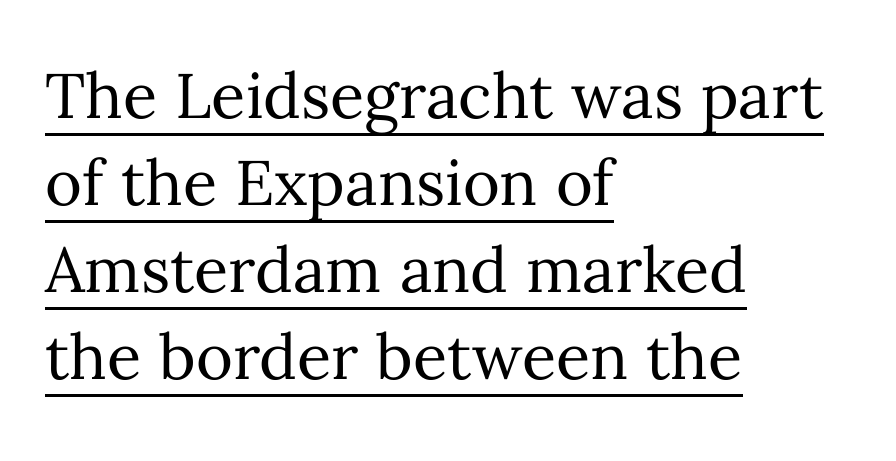
{"italic": "no", "bold": "no", "weight": "regular", "width": "normal", "stroke_contrast": "medium", "x_height": "medium", "monospaced": "no", "underline": "yes", "align": "left", "line_spacing": "normal", "line_spacing_ratio": 1.38, "letter_spacing": "normal", "letter_spacing_em": 0.0, "glyph_px": 63}
